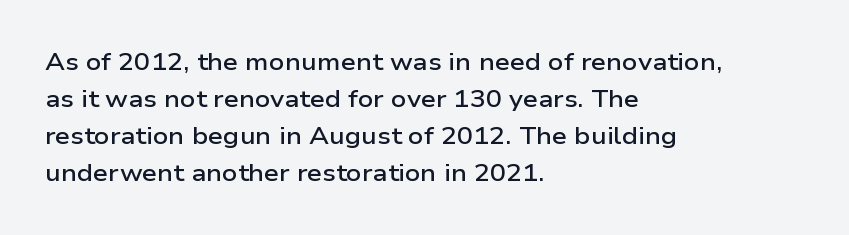
{"italic": "no", "bold": "semi", "underline": "no", "align": "left", "line_spacing": "normal", "line_spacing_ratio": 1.54, "letter_spacing": "normal", "letter_spacing_em": 0.0, "glyph_px": 24}
